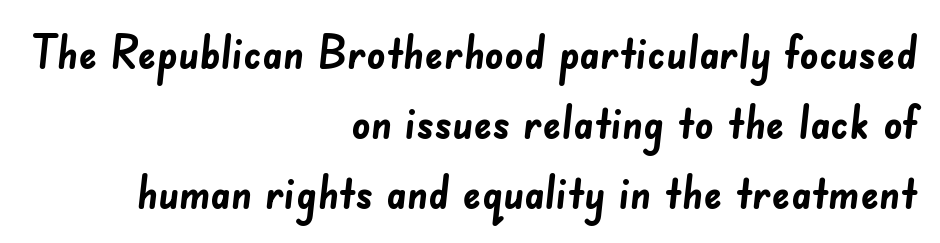
Honestly, the row spacing looks completely unremarkable. The letters sit at their default tracking, neither squeezed nor spread. I'd describe the lettering as bold — thick and assertive. The typeface chosen for these lines omits serifs. Proportional: the letters do not fall into vertical columns. Does the copy run flush right? Yes — the right margin is perfectly even.
